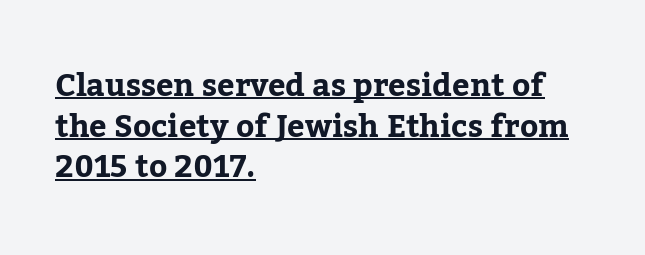
{"serif": "yes", "italic": "no", "bold": "yes", "weight": "bold", "width": "normal", "stroke_contrast": "low", "x_height": "medium", "monospaced": "no", "underline": "yes", "align": "left", "line_spacing": "normal", "line_spacing_ratio": 1.31, "letter_spacing": "normal", "letter_spacing_em": 0.0, "glyph_px": 31}
